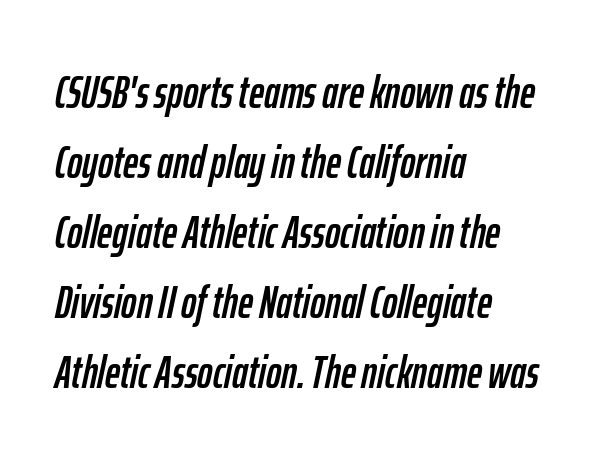
Q: Is the text italic (slanted)? A: Yes, it leans right by about 12 degrees.
Q: Is the text underlined? A: No.
Q: How is the paragraph aligned? A: Left-aligned.
Q: Is the spacing between letters normal or unusually wide? A: Normal.
Q: Is the spacing between lines tight, normal or loose? A: Normal.
Q: Width (condensed, normal, or wide)? A: Condensed.
Q: Stroke contrast? A: Low.
Q: x-height? A: Medium.
Q: Monospaced? A: No.
